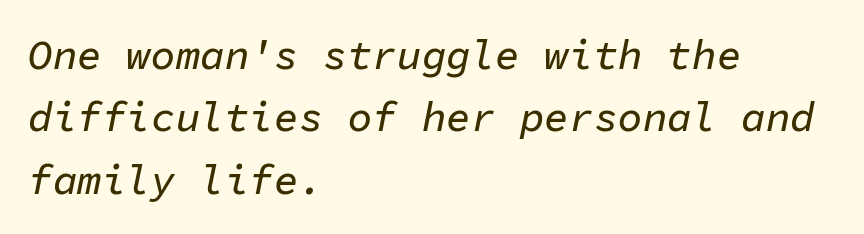
The image shows 41 px text type, italic (leaning right), monospaced; set left-aligned, normal line spacing (1.52x), normal letter spacing, not underlined; low stroke contrast and a medium x-height.
